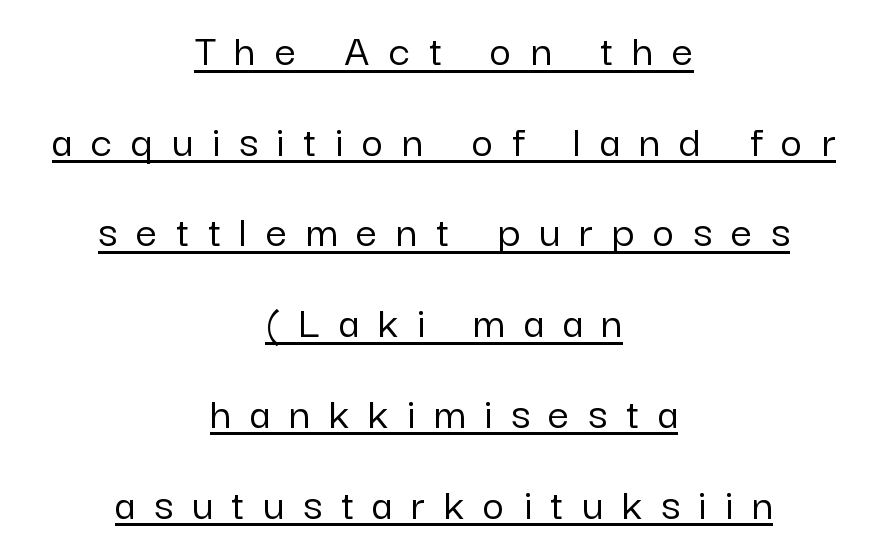
{"serif": "no", "italic": "no", "width": "normal", "stroke_contrast": "low", "x_height": "medium", "monospaced": "no", "underline": "yes", "align": "center", "line_spacing": "loose", "line_spacing_ratio": 1.93, "letter_spacing": "wide", "letter_spacing_em": 0.4, "glyph_px": 47}
